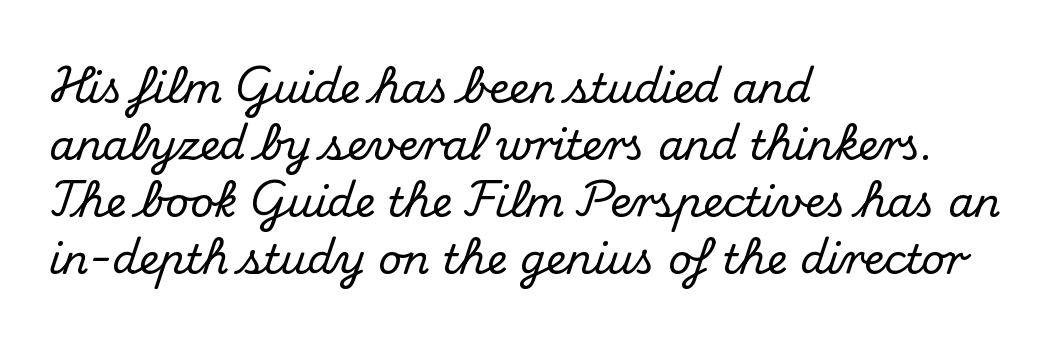
The image shows 41 px serif type; set left-aligned, normal line spacing (1.39x), normal letter spacing, not underlined; medium stroke contrast and a small x-height.
